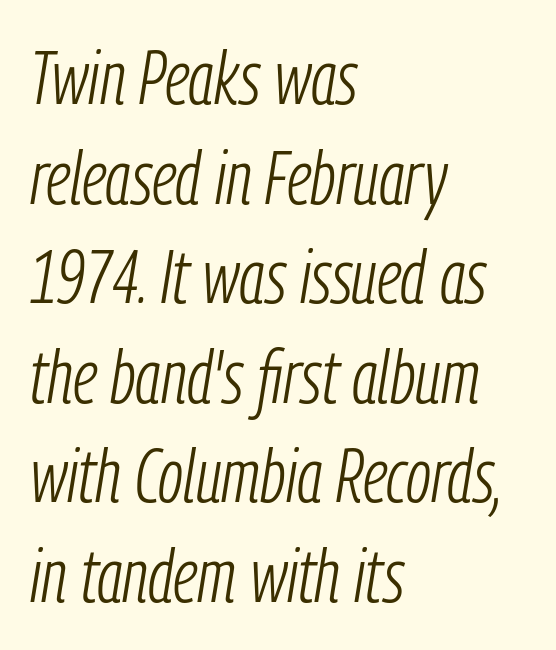
{"italic": "yes", "lean": "right", "slant_degrees": 9, "bold": "no", "weight": "light", "width": "condensed", "stroke_contrast": "low", "x_height": "medium", "monospaced": "no", "underline": "no", "align": "left", "line_spacing": "normal", "line_spacing_ratio": 1.31, "letter_spacing": "normal", "letter_spacing_em": 0.0, "glyph_px": 76}
